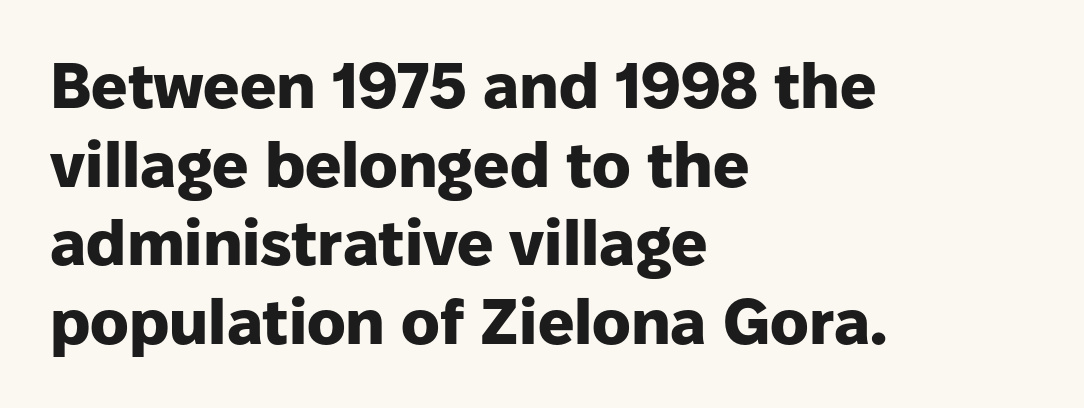
{"serif": "no", "italic": "no", "bold": "yes", "weight": "heavy", "width": "normal", "stroke_contrast": "low", "x_height": "medium", "monospaced": "no", "underline": "no", "align": "left", "line_spacing_ratio": 1.23, "letter_spacing": "normal", "letter_spacing_em": 0.0, "glyph_px": 64}
